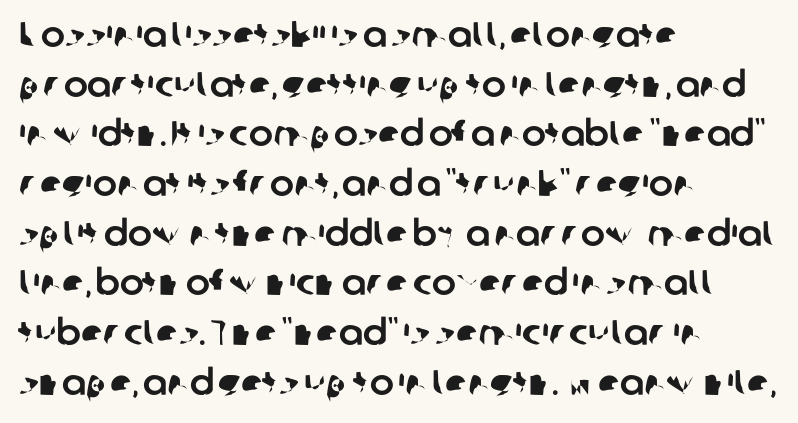
The type is set solid horizontally, with unmodified tracking. Clear beneath every line of the passage. The rendering uses natural spacing where letterforms have individual widths. Does the copy run flush right? No — it runs flush left. The space between consecutive lines is moderate. Regarding serifs, this sample does without them.
